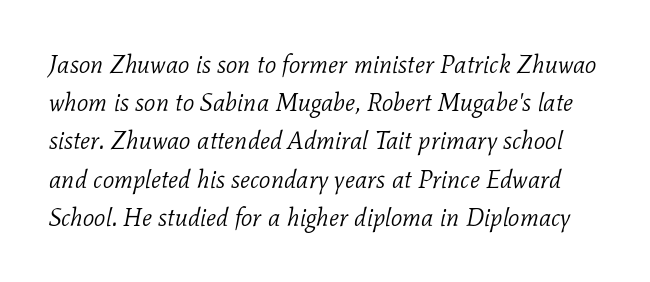
Q: Is the text bold? A: No.
Q: Is the text italic (slanted)? A: Yes, it leans right by about 11 degrees.
Q: Is the text underlined? A: No.
Q: Is the spacing between letters normal or unusually wide? A: Normal.
Q: Is the spacing between lines tight, normal or loose? A: Normal.
